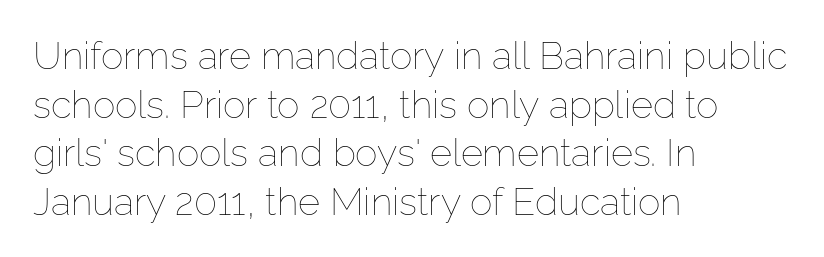
The image shows 38 px thin type, upright; set left-aligned, normal line spacing (1.28x), normal letter spacing, not underlined; low stroke contrast and a medium x-height.
